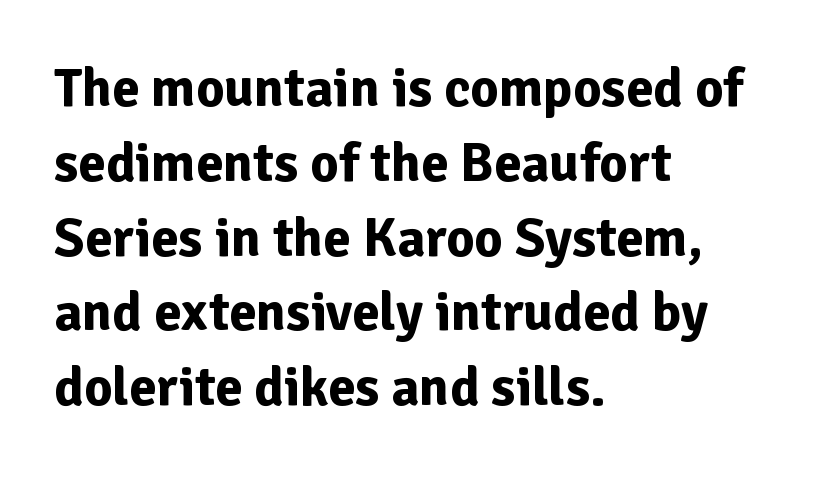
The image shows 55 px bold sans-serif type, upright; set left-aligned, normal line spacing (1.36x), normal letter spacing, not underlined; low stroke contrast and a medium x-height.
